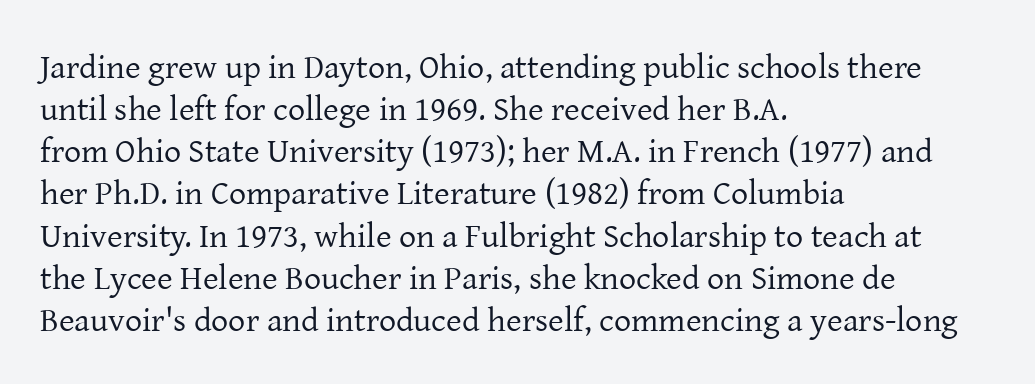
{"serif": "yes", "italic": "no", "bold": "no", "weight": "regular", "width": "normal", "stroke_contrast": "low", "x_height": "medium", "monospaced": "no", "underline": "no", "align": "left", "line_spacing_ratio": 1.24, "letter_spacing": "normal", "letter_spacing_em": 0.0, "glyph_px": 34}
